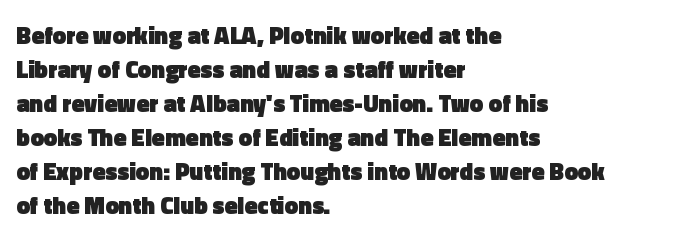
The passage shown stacks its lines at a standard gap. These lines keep a tight, regular rhythm from letter to letter. Descenders hang freely into open space. The sample has been set heavy, in full bold. Leftover space on each line is placed entirely after the last word. Nope, not italic — everything's standing straight.
